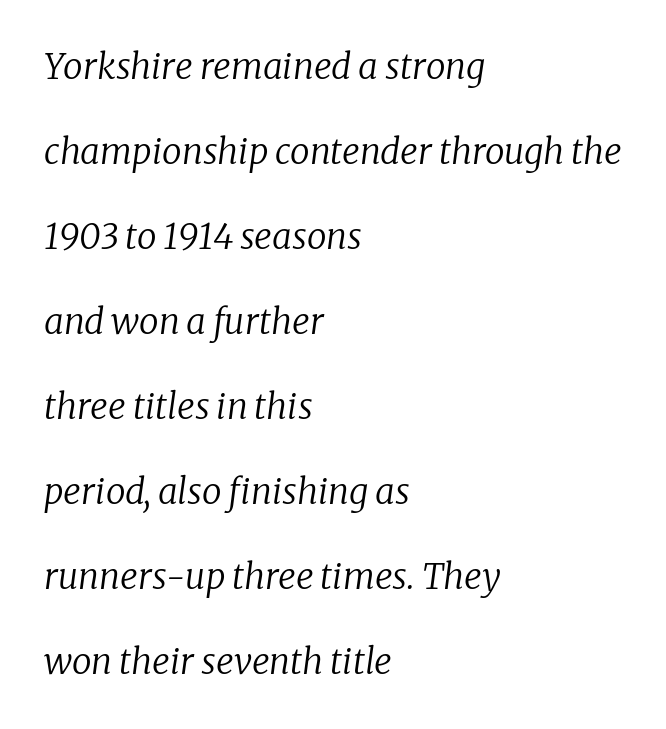
The text was rendered using a seriffed face with decorative stroke endings. The rendering anchors every line to the left-hand side. Weight: not bold — regular or lighter. The gap between lines stays unmarked. Do the characters align in a grid? No, the font is proportional. Leading: increased.
